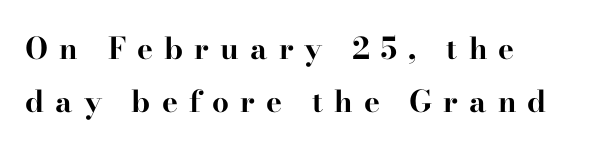
The image shows 30 px bold, wide serif type, upright; set left-aligned, line spacing 1.76x, unusually wide letter spacing (+0.37 em), not underlined; high stroke contrast and a small x-height.
